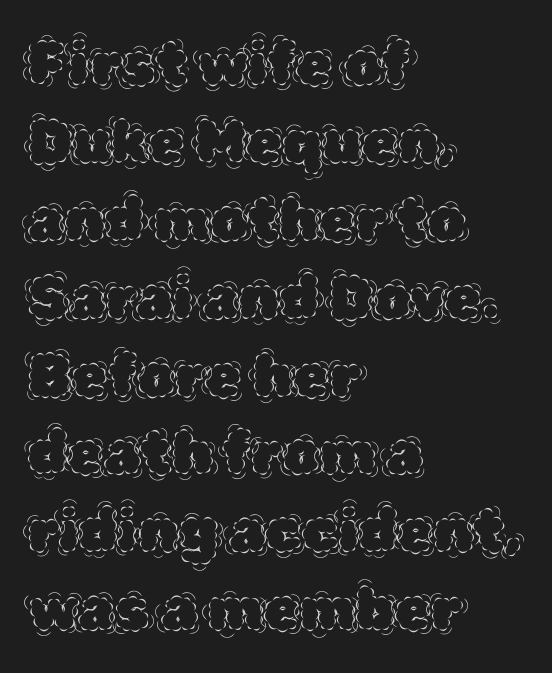
Q: Is the text bold? A: No.
Q: Is the text italic (slanted)? A: No, it is upright.
Q: Is the text underlined? A: No.
Q: How is the paragraph aligned? A: Left-aligned.
Q: Is the spacing between letters normal or unusually wide? A: Normal.
Q: Is the spacing between lines tight, normal or loose? A: Normal.
Q: Width (condensed, normal, or wide)? A: Normal.
Q: x-height? A: Large.
Q: Monospaced? A: No.
